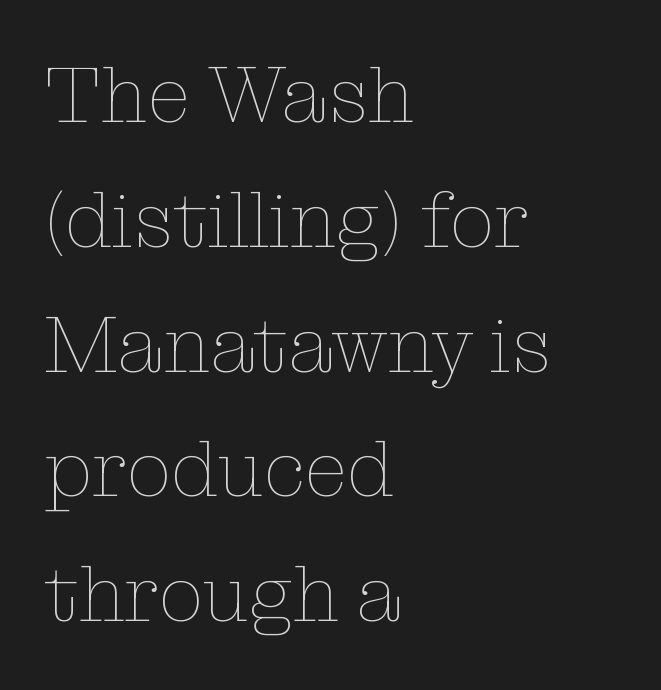
The image shows 79 px thin type, upright; set left-aligned, normal line spacing (1.58x), normal letter spacing, not underlined; low stroke contrast and a medium x-height.
